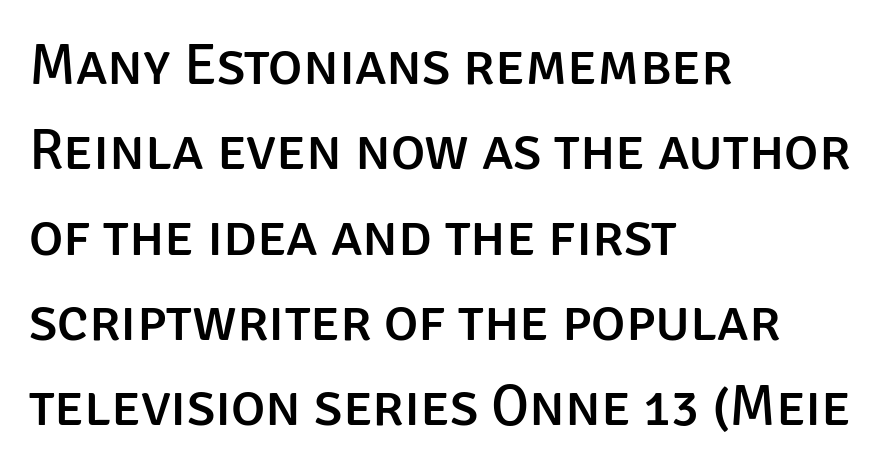
Caption: multi-line text, flush left, ragged right. Is this a fixed-width face? No — the glyphs have proportional, varying widths. Characters remain perfectly vertical along every line. The horizontal fit of the characters is conventional and even.
